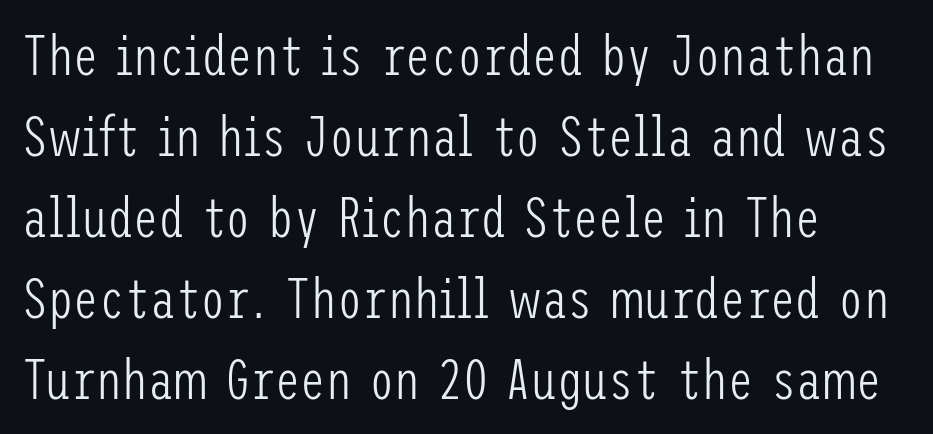
The passage shown is typeset with a sans-serif family. Is the block centered? No — it sits flush against the left margin. What stands out about the letter spacing? Nothing — it is the standard amount. Rows of type keep a routine distance in the vertical direction. Honestly, there is no underline to notice here at all. Is there any slant? The stems are plumb.
